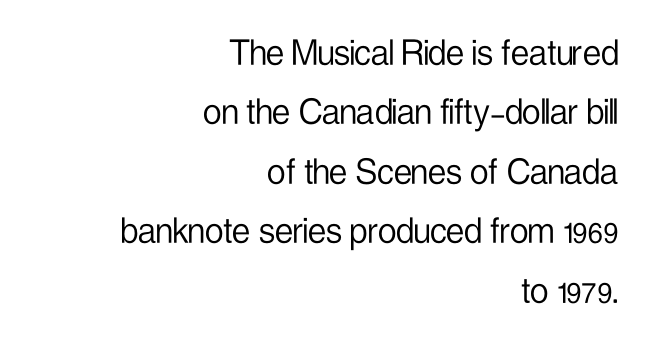
{"serif": "no", "italic": "no", "bold": "no", "weight": "light", "width": "condensed", "stroke_contrast": "low", "x_height": "medium", "monospaced": "no", "underline": "no", "align": "right", "line_spacing": "normal", "line_spacing_ratio": 1.45, "letter_spacing": "normal", "letter_spacing_em": 0.0, "glyph_px": 41}
